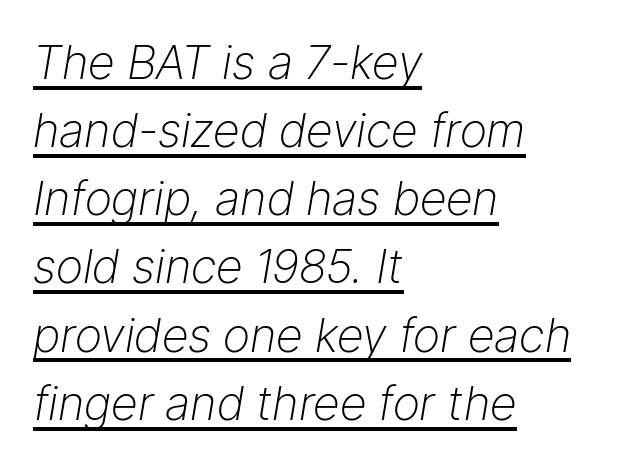
Students, observe the line beneath the letters — that is underlining. Honestly, the letter spacing is just normal — you wouldn't notice it. The lines in this sample share a left origin and differ only in where they stop. Line spacing here is normal. Is the stroke heavy? The answer is a plain regular-or-lighter.
